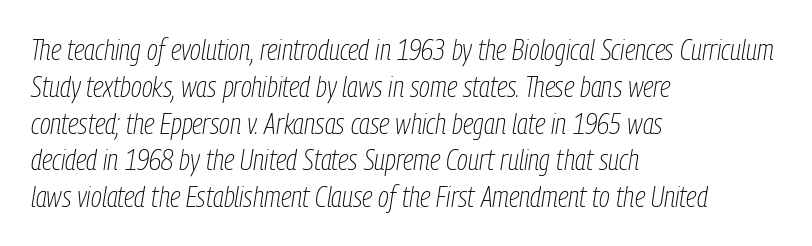
Baseline-to-baseline distance is the conventional proportion of letter height. This sample uses plain, unmodified letter spacing. The font is comparable to plain body text, perhaps lighter. Visually the block forms a straight wall on the left and a jagged coastline on the right.
